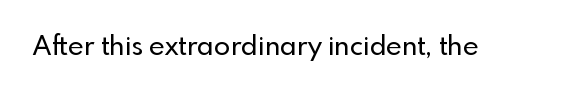
The image shows 27 px text type, upright; set normal letter spacing, not underlined.
